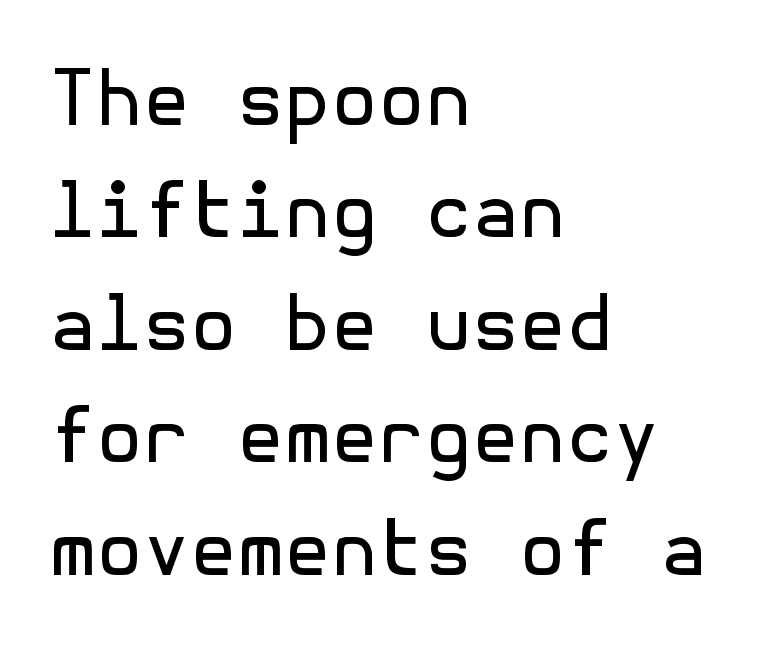
The image shows 76 px regular-weight sans-serif type, upright; set left-aligned, normal line spacing (1.48x), normal letter spacing, not underlined; a medium x-height.
